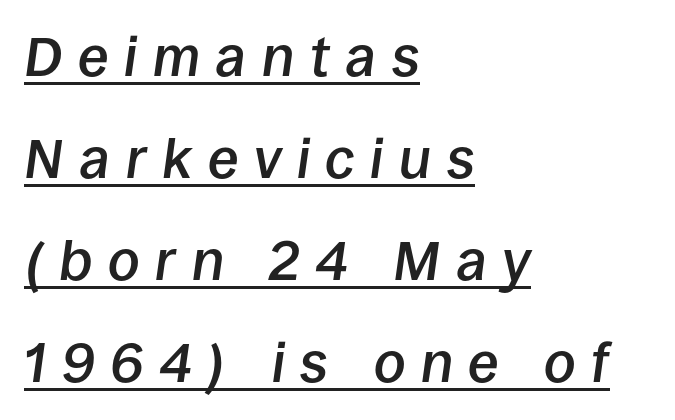
The image shows 56 px semibold type, italic (leaning right); set left-aligned, line spacing 1.82x, unusually wide letter spacing (+0.28 em), underlined; low stroke contrast and a large x-height.
